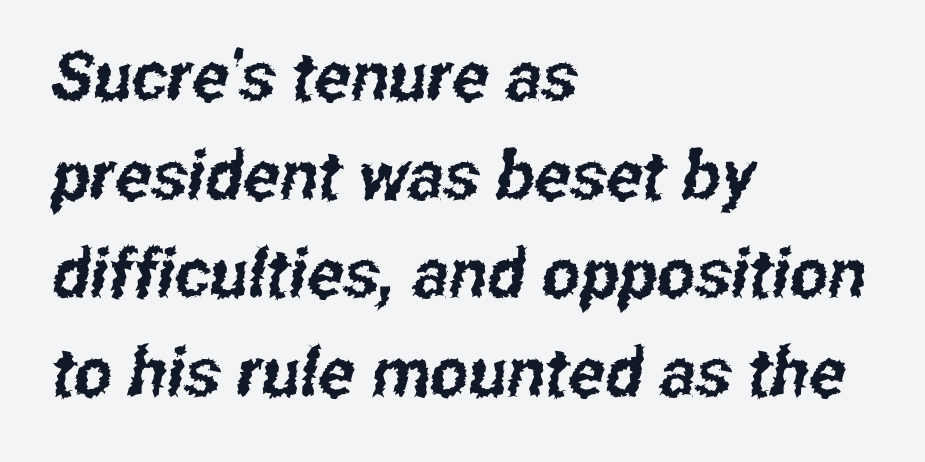
Q: Is the typeface a serif or a sans-serif typeface? A: Sans-serif.
Q: Is the text underlined? A: No.
Q: How is the paragraph aligned? A: Left-aligned.
Q: Is the spacing between letters normal or unusually wide? A: Normal.
Q: Is the spacing between lines tight, normal or loose? A: Normal.
Q: Width (condensed, normal, or wide)? A: Condensed.
Q: Stroke contrast? A: Low.
Q: x-height? A: Medium.
Q: Monospaced? A: No.
